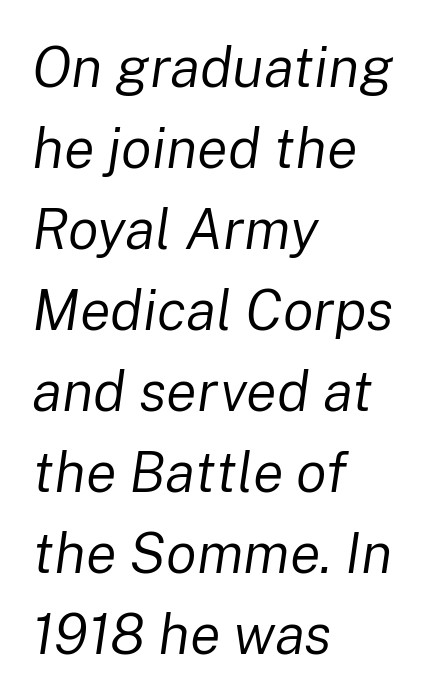
Q: Is the text bold? A: No.
Q: Is the text italic (slanted)? A: Yes, it leans right by about 8 degrees.
Q: Is the text underlined? A: No.
Q: How is the paragraph aligned? A: Left-aligned.
Q: Is the spacing between letters normal or unusually wide? A: Normal.
Q: Is the spacing between lines tight, normal or loose? A: Normal.
Q: Width (condensed, normal, or wide)? A: Normal.
Q: Stroke contrast? A: Low.
Q: x-height? A: Medium.
Q: Monospaced? A: No.
